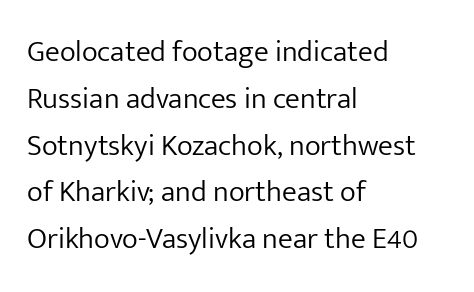
Q: Is the text bold? A: No.
Q: Is the text italic (slanted)? A: No, it is upright.
Q: Is the typeface a serif or a sans-serif typeface? A: Sans-serif.
Q: Is the text underlined? A: No.
Q: How is the paragraph aligned? A: Left-aligned.
Q: Is the spacing between letters normal or unusually wide? A: Normal.
Q: Is the spacing between lines tight, normal or loose? A: Normal.
Q: Width (condensed, normal, or wide)? A: Normal.
Q: Stroke contrast? A: Low.
Q: x-height? A: Medium.
Q: Monospaced? A: No.
